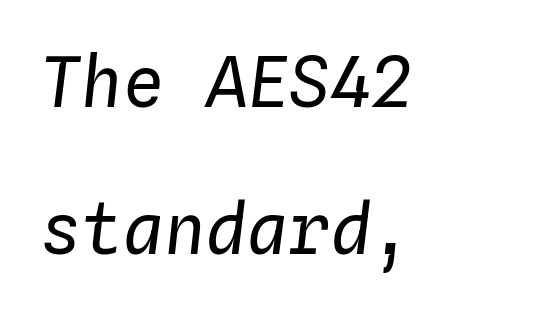
{"italic": "yes", "lean": "right", "slant_degrees": 4, "bold": "no", "weight": "regular", "width": "normal", "stroke_contrast": "low", "x_height": "medium", "monospaced": "yes", "underline": "no", "align": "left", "line_spacing": "loose", "line_spacing_ratio": 2.13, "letter_spacing": "normal", "letter_spacing_em": 0.0, "glyph_px": 69}
